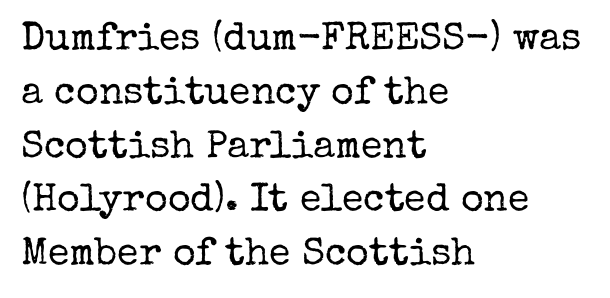
The image shows 39 px regular-weight serif type, upright; set left-aligned, normal line spacing (1.38x), normal letter spacing, not underlined; low stroke contrast and a medium x-height.
